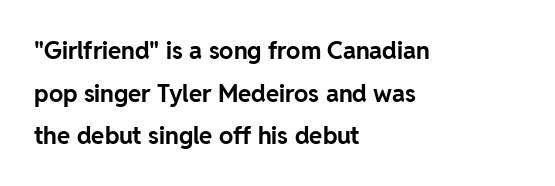
The image shows 24 px bold type, upright; set left-aligned, line spacing 1.78x, normal letter spacing, not underlined.
